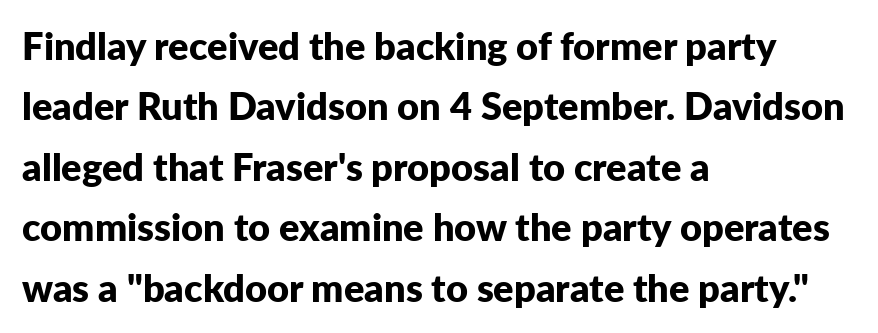
Normally led — the rows are evenly, conventionally spaced. The text was rendered using a sans face with plain stroke endings. Do the characters align in a grid? No, the font is proportional. Notice how thick the strokes are: this is what a full bold looks like. What stands out about the letter spacing? Nothing — it is the standard amount.
